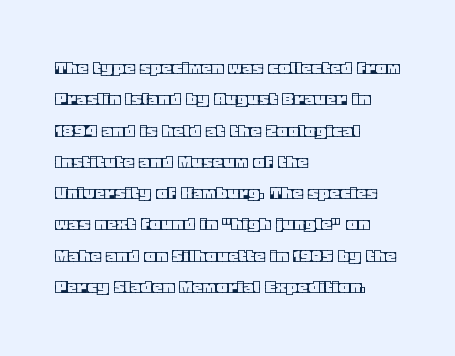
{"italic": "no", "underline": "no", "align": "left", "line_spacing": "normal", "line_spacing_ratio": 1.49, "letter_spacing": "normal", "letter_spacing_em": 0.0, "glyph_px": 21}
